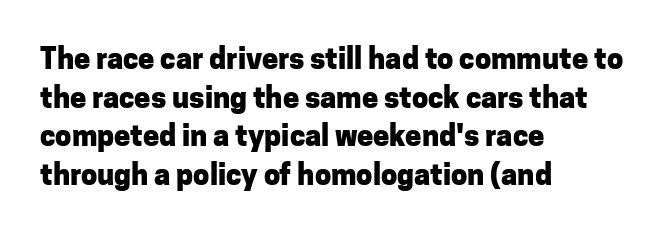
The image shows 29 px heavy sans-serif type, upright; set left-aligned, normal line spacing (1.33x), normal letter spacing, not underlined; low stroke contrast and a medium x-height.
